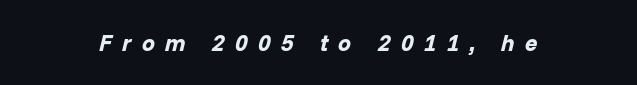
Q: Is the text bold? A: Yes.
Q: Is the text italic (slanted)? A: Yes, it leans right by about 14 degrees.
Q: Is the text underlined? A: No.
Q: Is the spacing between letters normal or unusually wide? A: Unusually wide.
